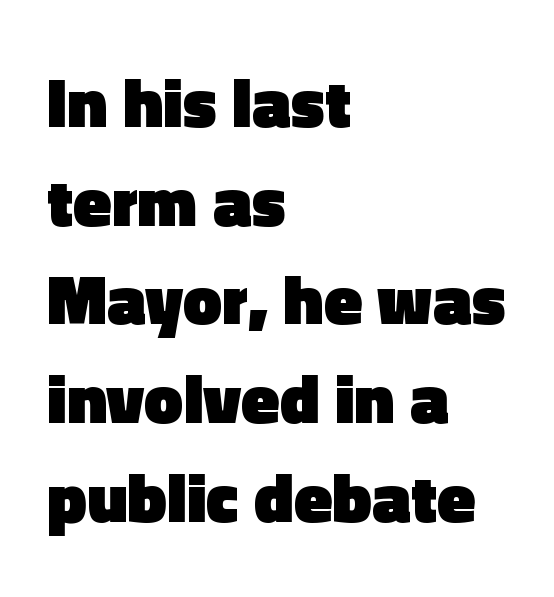
Reading down the column, the eye jumps a familiar distance to each next line. Italic: no, the glyphs are upright roman. Where is the straight margin? On the left. The face used here has the dense, thick strokes of a bold. Words float on clear page, feet unadorned.
